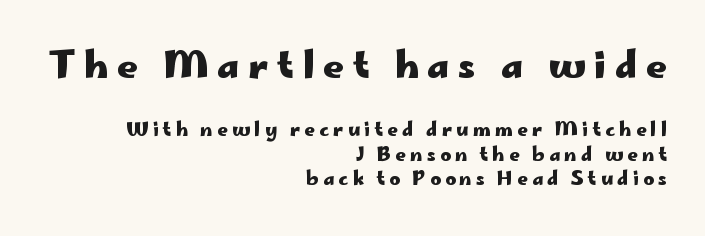
{"serif": "no", "italic": "no", "bold": "yes", "weight": "heavy", "width": "wide", "stroke_contrast": "low", "x_height": "small", "monospaced": "no", "underline": "no", "align": "right", "line_spacing": "normal", "line_spacing_ratio": 1.37, "letter_spacing": "wide", "letter_spacing_em": 0.24, "larger_block": "first", "size_ratio": 2.0, "glyph_px": 36}
